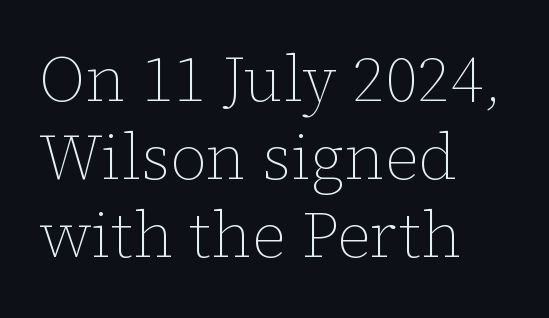
The image shows 64 px thin type, upright; set left-aligned, line spacing 1.22x, normal letter spacing, not underlined; low stroke contrast and a medium x-height.
